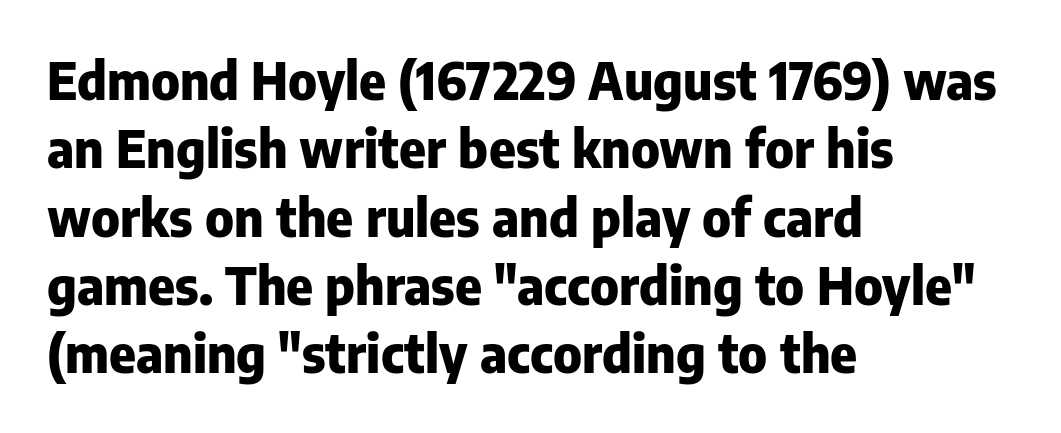
This is the regular roman posture of the typeface. Descenders are the only things crossing below the line. The face used here is proportionally spaced, like ordinary book or web type. Emphasis by weight is at full strength: bold. Leftover space on each line is placed entirely after the last word.
